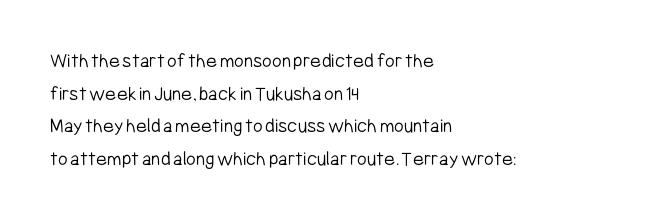
The image shows 21 px text type, upright; set left-aligned, normal line spacing (1.55x), normal letter spacing, not underlined.
